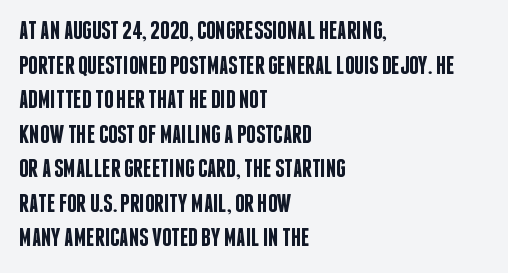
Q: Is the text bold? A: Semi-bold.
Q: Is the text italic (slanted)? A: No, it is upright.
Q: Is the text underlined? A: No.
Q: How is the paragraph aligned? A: Left-aligned.
Q: Is the spacing between letters normal or unusually wide? A: Normal.
Q: Is the spacing between lines tight, normal or loose? A: Normal.
